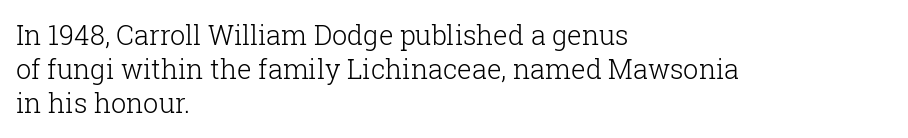
The image shows 27 px text type, upright; set left-aligned, normal line spacing (1.26x), normal letter spacing, not underlined.
